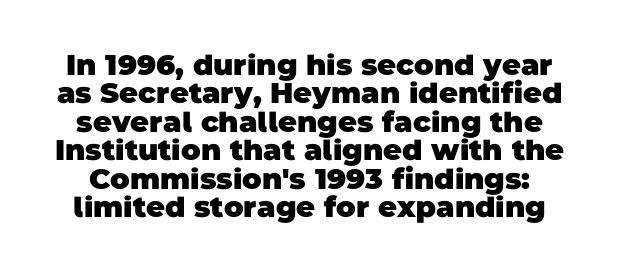
The image shows 29 px heavy sans-serif type; set tight line spacing (0.98x), normal letter spacing, not underlined; low stroke contrast and a large x-height.
